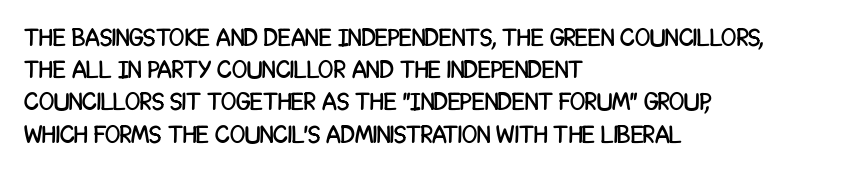
Q: Is the text italic (slanted)? A: No, it is upright.
Q: Is the text underlined? A: No.
Q: How is the paragraph aligned? A: Left-aligned.
Q: Is the spacing between letters normal or unusually wide? A: Normal.
Q: Is the spacing between lines tight, normal or loose? A: Normal.
